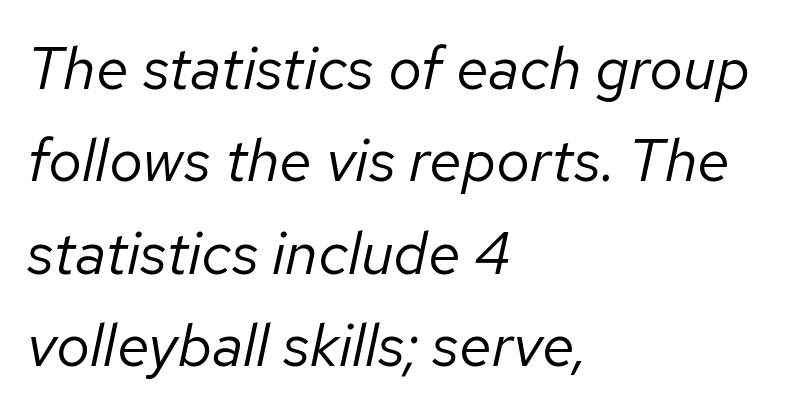
Inter-character spacing is left at the font's built-in metrics. Do the characters align in a grid? No, the font is proportional. The rendering anchors every line to the left-hand side. An italicized treatment has been applied to the whole sample. Honestly, there is no underline to notice here at all.
